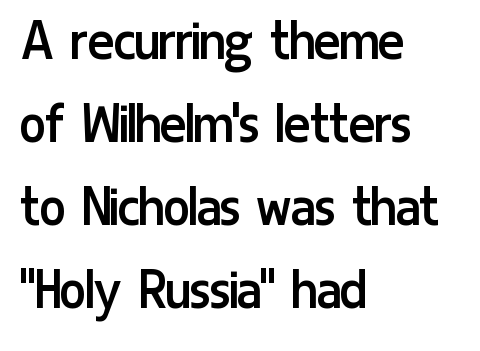
{"serif": "no", "italic": "no", "bold": "no", "weight": "regular", "width": "condensed", "stroke_contrast": "low", "x_height": "medium", "monospaced": "no", "underline": "no", "align": "left", "line_spacing": "normal", "line_spacing_ratio": 1.34, "letter_spacing": "normal", "letter_spacing_em": 0.0, "glyph_px": 62}
